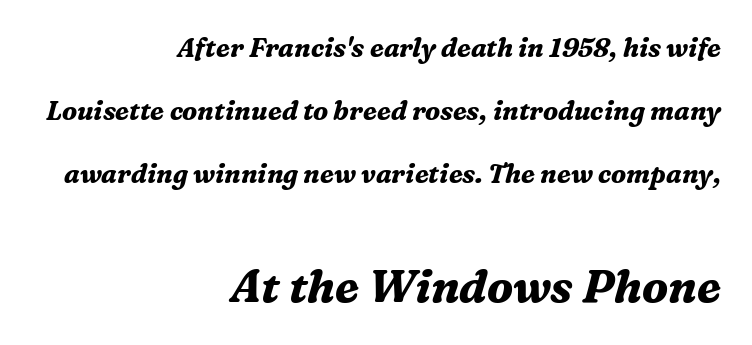
Widely set lines give the paragraph a tall, airy silhouette. To sum up the face: it has serifs. Characters follow at the spacing the type designer built in. This sample uses an oblique cut, with every glyph tilted off the vertical. The rendering anchors every line to the right-hand side.
